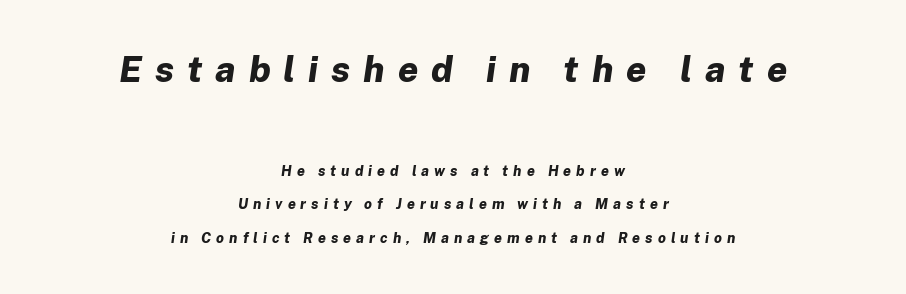
{"italic": "yes", "lean": "right", "slant_degrees": 8, "bold": "yes", "weight": "bold", "width": "normal", "stroke_contrast": "low", "x_height": "medium", "monospaced": "no", "underline": "no", "align": "center", "line_spacing": "loose", "line_spacing_ratio": 2.39, "letter_spacing": "wide", "letter_spacing_em": 0.36, "larger_block": "first", "size_ratio": 2.57, "glyph_px": 36}
